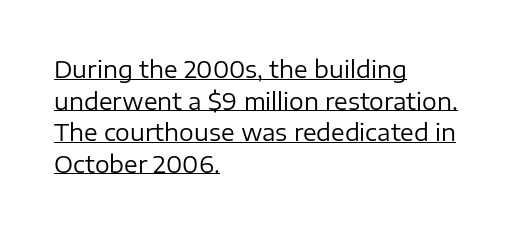
Q: Is the text bold? A: No.
Q: Is the text italic (slanted)? A: No, it is upright.
Q: Is the text underlined? A: Yes.
Q: How is the paragraph aligned? A: Left-aligned.
Q: Is the spacing between letters normal or unusually wide? A: Normal.
Q: Is the spacing between lines tight, normal or loose? A: Normal.
